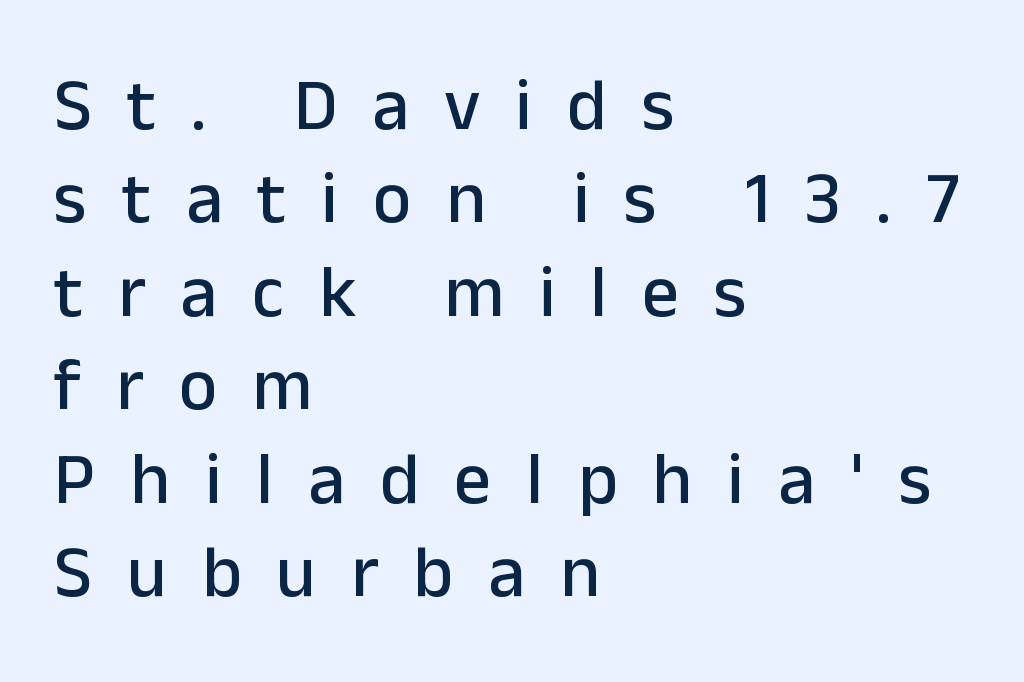
The image shows 73 px sans-serif type, upright; set left-aligned, normal line spacing (1.28x), unusually wide letter spacing (+0.48 em), not underlined; low stroke contrast and a medium x-height.
